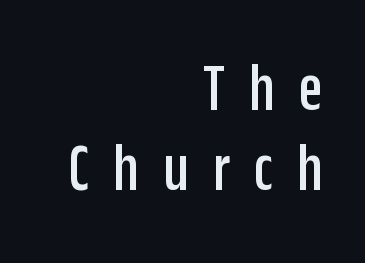
The image shows 69 px condensed sans-serif type, upright; set right-aligned, line spacing 1.16x, unusually wide letter spacing (+0.35 em), not underlined; low stroke contrast and a large x-height.
